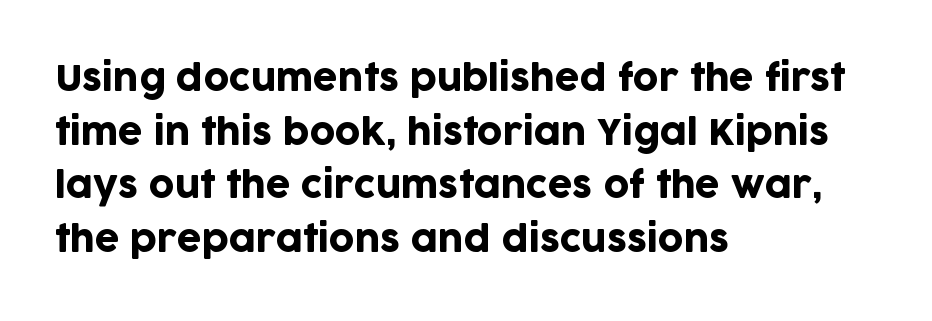
Q: Is the text italic (slanted)? A: No, it is upright.
Q: Is the typeface a serif or a sans-serif typeface? A: Sans-serif.
Q: Is the text underlined? A: No.
Q: How is the paragraph aligned? A: Left-aligned.
Q: Is the spacing between letters normal or unusually wide? A: Normal.
Q: Is the spacing between lines tight, normal or loose? A: Normal.
Q: Width (condensed, normal, or wide)? A: Normal.
Q: Stroke contrast? A: Low.
Q: x-height? A: Large.
Q: Monospaced? A: No.
